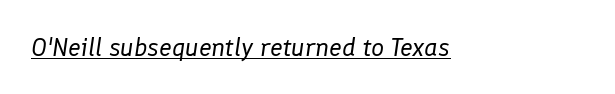
{"italic": "yes", "lean": "right", "slant_degrees": 8, "bold": "no", "underline": "yes", "letter_spacing": "normal", "letter_spacing_em": 0.0, "glyph_px": 26}
